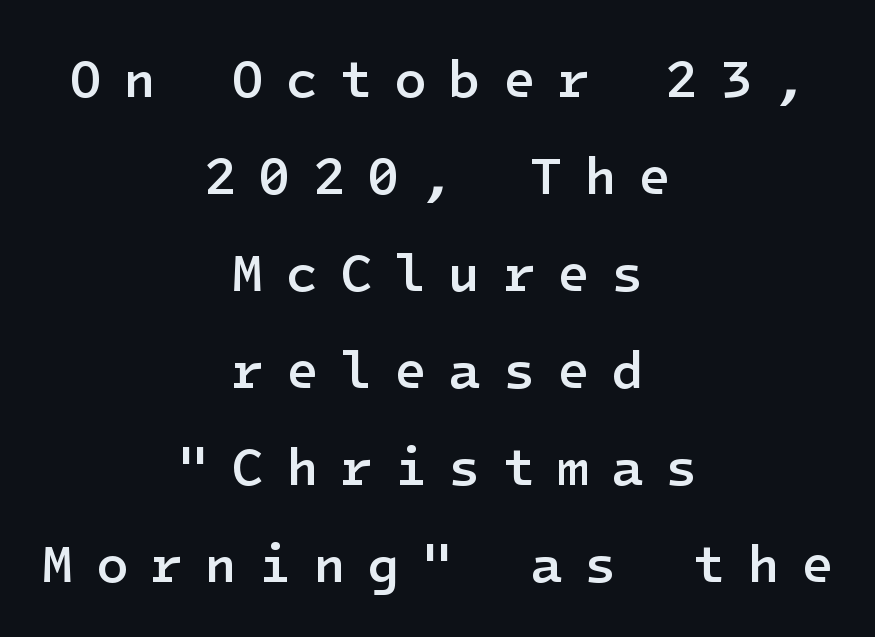
When letters stand straight like this, we call the style roman or upright. Compared with a flush-left layout, this one balances lines on the center instead. This sample uses expanded letter spacing, leaving extra air between glyphs. Type without underlining. The type family on display is of the sans-serif kind.
